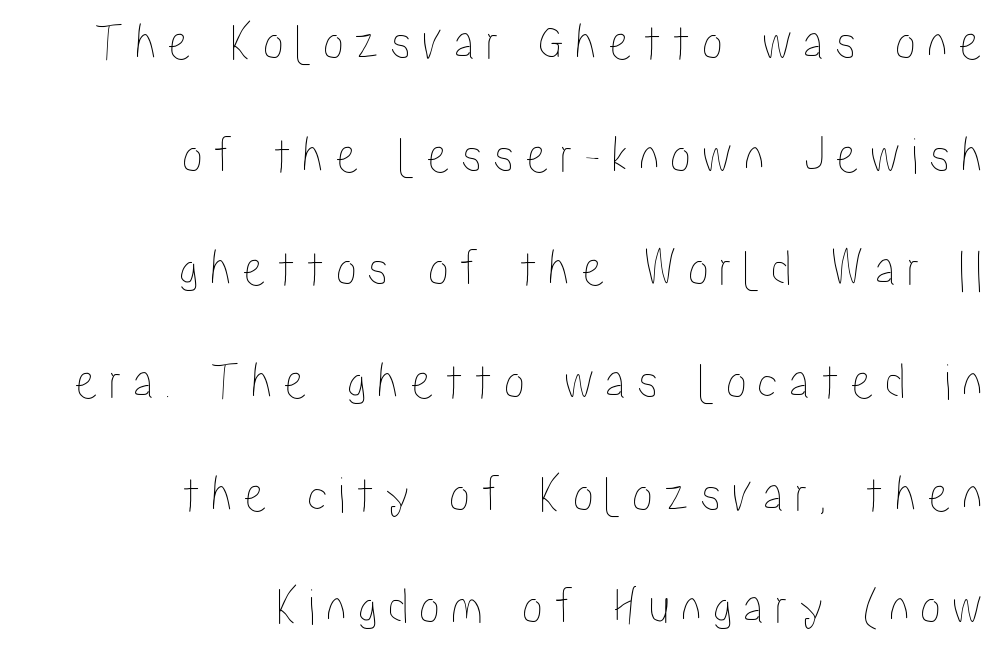
The image shows 53 px condensed type, upright; set right-aligned, loose line spacing (2.13x), unusually wide letter spacing (+0.2 em), not underlined; low stroke contrast and a medium x-height.
